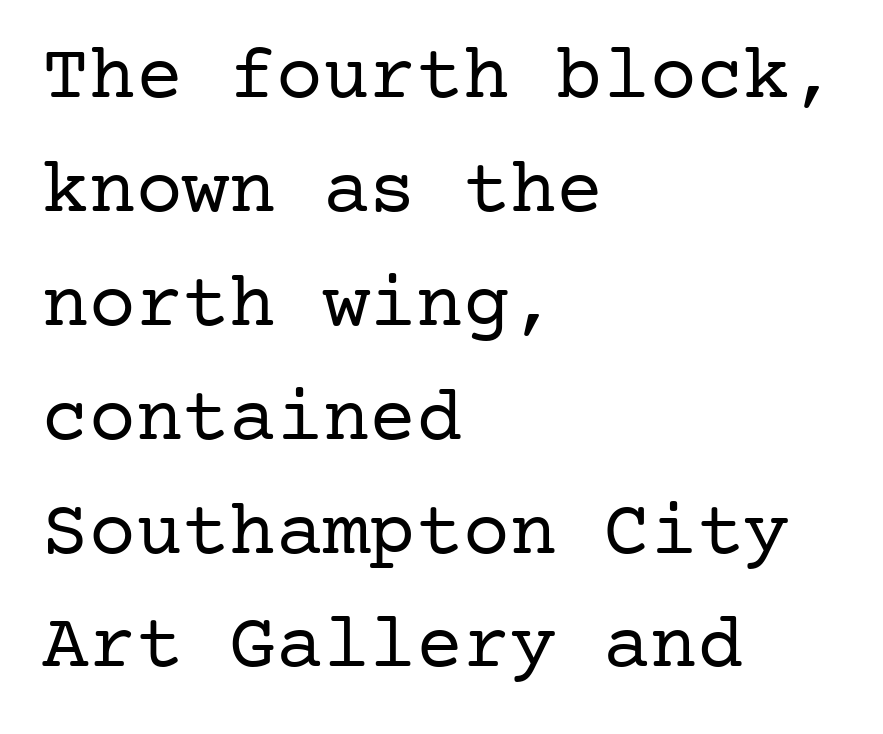
Do the letters lean? They stand straight. Notice how the passage keeps a crisp vertical edge on the left only. The zone under the glyphs is completely vacant. Regular leading. Think standard paragraph weight, or any step lighter than that. You could call the tracking neutral — neither tight nor loose.
